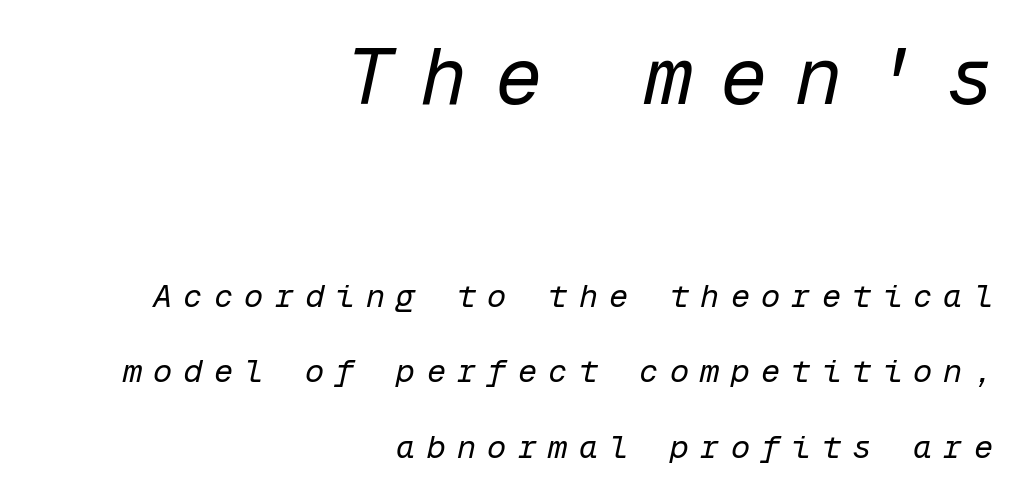
Q: Is the text bold? A: No.
Q: Is the text italic (slanted)? A: Yes, it leans right by about 12 degrees.
Q: Is the text underlined? A: No.
Q: How is the paragraph aligned? A: Right-aligned.
Q: Is the spacing between letters normal or unusually wide? A: Unusually wide.
Q: Is the spacing between lines tight, normal or loose? A: Loose.
Q: Which block of text is set in a larger size, the first (top) or the second (bottom)? A: The first (top) one.
Q: Width (condensed, normal, or wide)? A: Normal.
Q: Stroke contrast? A: Low.
Q: x-height? A: Medium.
Q: Monospaced? A: Yes.
